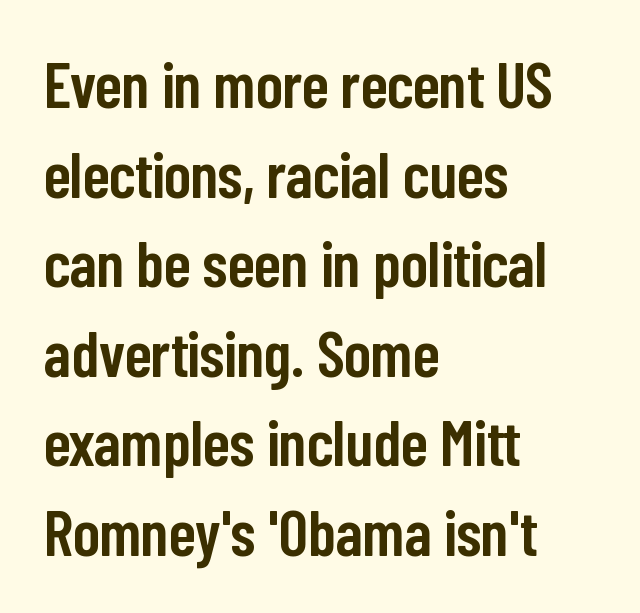
Q: Is the text bold? A: Semi-bold.
Q: Is the text italic (slanted)? A: No, it is upright.
Q: Is the typeface a serif or a sans-serif typeface? A: Sans-serif.
Q: Is the text underlined? A: No.
Q: How is the paragraph aligned? A: Left-aligned.
Q: Is the spacing between letters normal or unusually wide? A: Normal.
Q: Is the spacing between lines tight, normal or loose? A: Normal.
Q: Width (condensed, normal, or wide)? A: Condensed.
Q: Stroke contrast? A: Low.
Q: x-height? A: Medium.
Q: Monospaced? A: No.
